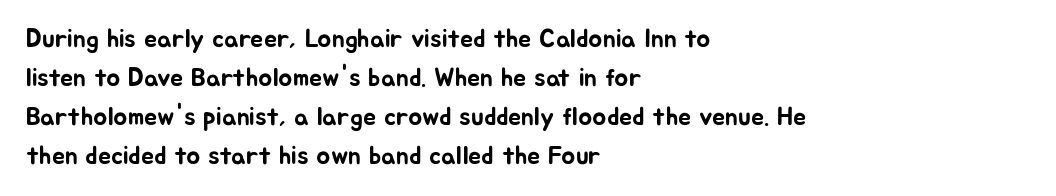
{"italic": "no", "underline": "no", "align": "left", "line_spacing": "normal", "line_spacing_ratio": 1.5, "letter_spacing": "normal", "letter_spacing_em": 0.0, "glyph_px": 26}
